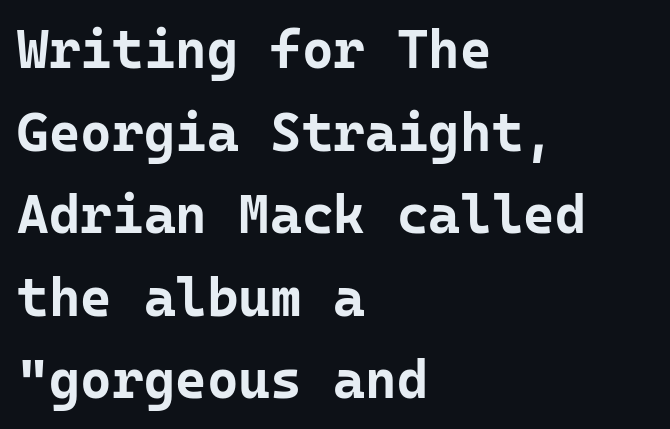
Q: Is the text bold? A: Yes.
Q: Is the text italic (slanted)? A: No, it is upright.
Q: Is the typeface a serif or a sans-serif typeface? A: Sans-serif.
Q: Is the text underlined? A: No.
Q: How is the paragraph aligned? A: Left-aligned.
Q: Is the spacing between letters normal or unusually wide? A: Normal.
Q: Is the spacing between lines tight, normal or loose? A: Normal.
Q: Width (condensed, normal, or wide)? A: Normal.
Q: Stroke contrast? A: Low.
Q: x-height? A: Medium.
Q: Monospaced? A: Yes.
